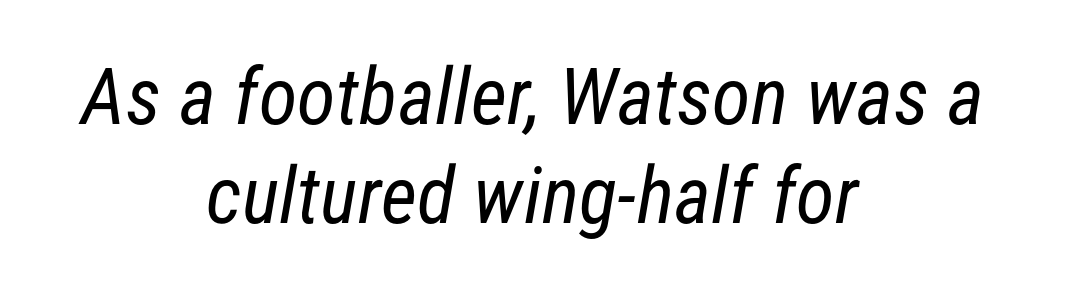
Q: Is the text bold? A: No.
Q: Is the typeface a serif or a sans-serif typeface? A: Sans-serif.
Q: Is the text underlined? A: No.
Q: How is the paragraph aligned? A: Centered.
Q: Is the spacing between letters normal or unusually wide? A: Normal.
Q: Is the spacing between lines tight, normal or loose? A: Normal.
Q: Width (condensed, normal, or wide)? A: Condensed.
Q: Stroke contrast? A: Low.
Q: x-height? A: Medium.
Q: Monospaced? A: No.
